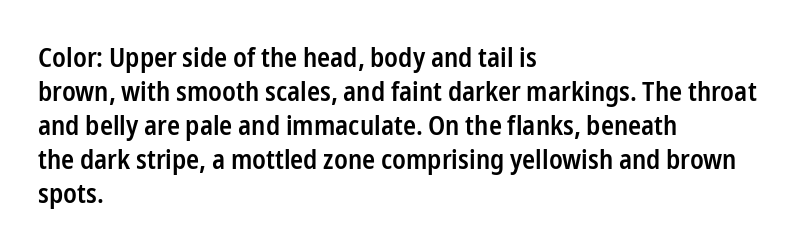
{"italic": "no", "bold": "semi", "underline": "no", "align": "left", "line_spacing": "normal", "line_spacing_ratio": 1.26, "letter_spacing": "normal", "letter_spacing_em": 0.0, "glyph_px": 27}
